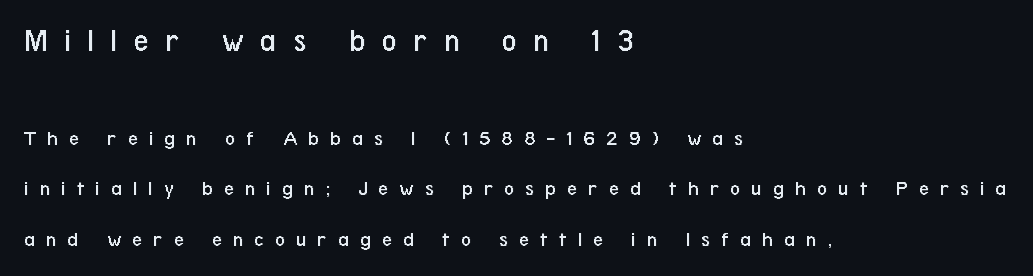
The image shows 33 px regular-weight, condensed sans-serif type, upright; set left-aligned, loose line spacing (2.31x), unusually wide letter spacing (+0.5 em), not underlined; the first (top) block is 1.5x larger; low stroke contrast and a medium x-height.
